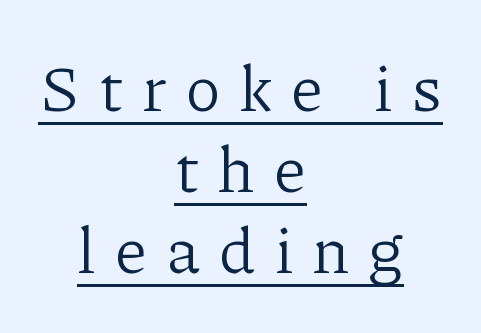
{"serif": "yes", "italic": "no", "bold": "no", "weight": "light", "width": "normal", "stroke_contrast": "low", "x_height": "medium", "monospaced": "no", "underline": "yes", "align": "center", "line_spacing": "normal", "line_spacing_ratio": 1.25, "letter_spacing": "wide", "letter_spacing_em": 0.29, "glyph_px": 65}
